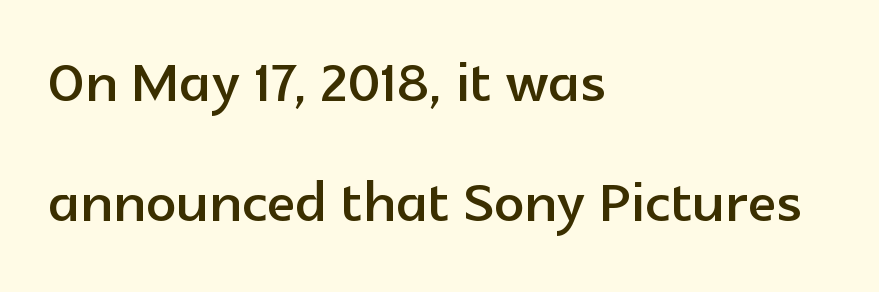
Q: Is the text italic (slanted)? A: No, it is upright.
Q: Is the typeface a serif or a sans-serif typeface? A: Sans-serif.
Q: Is the text underlined? A: No.
Q: How is the paragraph aligned? A: Left-aligned.
Q: Is the spacing between letters normal or unusually wide? A: Normal.
Q: Is the spacing between lines tight, normal or loose? A: Normal.
Q: Width (condensed, normal, or wide)? A: Normal.
Q: x-height? A: Medium.
Q: Monospaced? A: No.
